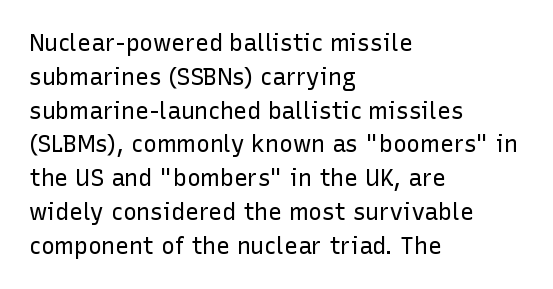
Just letters on the line, the space beneath them empty. Evenly set lines give the paragraph a standard silhouette. Heft: none added — not bold. Notice how the passage keeps a crisp vertical edge on the left only. No extra tracking has been applied to these lines. A roman cut, with each character standing at attention.
